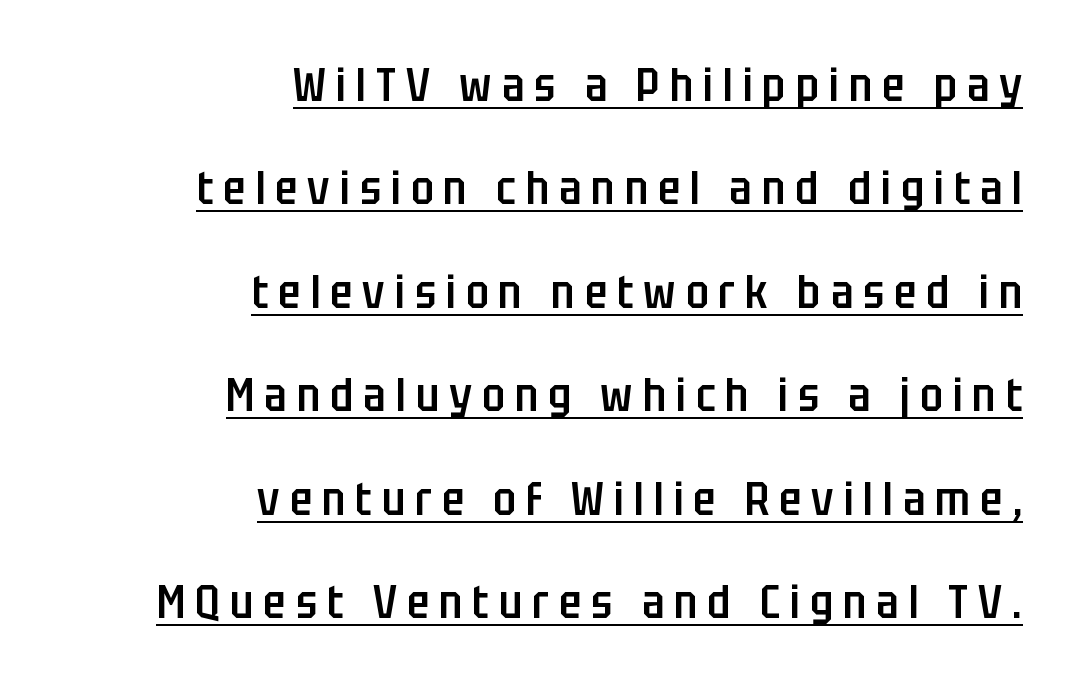
Q: Is the text bold? A: Semi-bold.
Q: Is the text italic (slanted)? A: No, it is upright.
Q: Is the typeface a serif or a sans-serif typeface? A: Sans-serif.
Q: Is the text underlined? A: Yes.
Q: How is the paragraph aligned? A: Right-aligned.
Q: Is the spacing between letters normal or unusually wide? A: Unusually wide.
Q: Is the spacing between lines tight, normal or loose? A: Loose.
Q: Width (condensed, normal, or wide)? A: Condensed.
Q: Stroke contrast? A: Low.
Q: x-height? A: Large.
Q: Monospaced? A: No.
